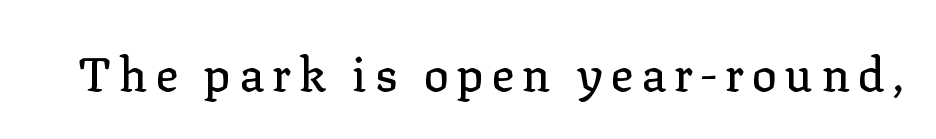
The space beneath each line is pristine and unruled. Looks like regular typesetting: each glyph gets only the width it needs. This sample uses an upright cut, with every glyph sitting square on the baseline. Examine the stroke ends and you'll spot serifs.
